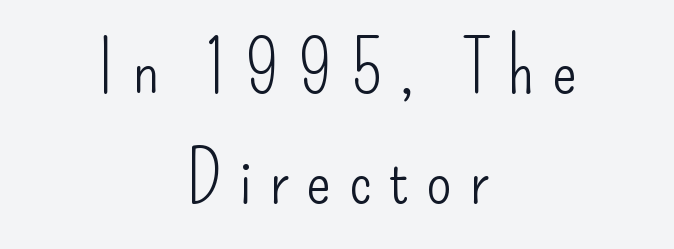
{"serif": "no", "italic": "no", "bold": "no", "weight": "light", "width": "condensed", "stroke_contrast": "low", "x_height": "small", "monospaced": "no", "underline": "no", "align": "center", "line_spacing": "normal", "line_spacing_ratio": 1.49, "letter_spacing": "wide", "letter_spacing_em": 0.23, "glyph_px": 74}
